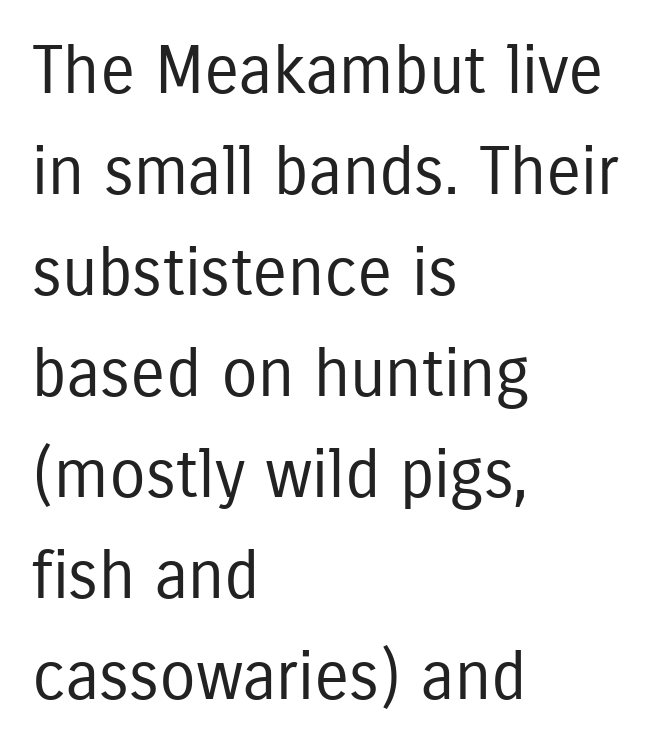
Q: Is the text bold? A: No.
Q: Is the text italic (slanted)? A: No, it is upright.
Q: Is the typeface a serif or a sans-serif typeface? A: Sans-serif.
Q: Is the text underlined? A: No.
Q: How is the paragraph aligned? A: Left-aligned.
Q: Is the spacing between letters normal or unusually wide? A: Normal.
Q: Is the spacing between lines tight, normal or loose? A: Normal.
Q: Width (condensed, normal, or wide)? A: Condensed.
Q: Stroke contrast? A: Low.
Q: x-height? A: Medium.
Q: Monospaced? A: No.
